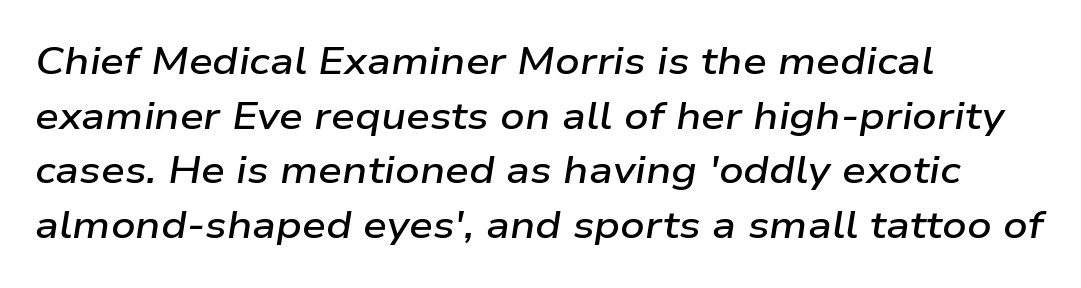
{"italic": "yes", "lean": "right", "slant_degrees": 9, "bold": "semi", "weight": "semibold", "width": "wide", "stroke_contrast": "low", "x_height": "medium", "monospaced": "no", "underline": "no", "align": "left", "line_spacing": "normal", "line_spacing_ratio": 1.44, "letter_spacing": "normal", "letter_spacing_em": 0.0, "glyph_px": 38}
